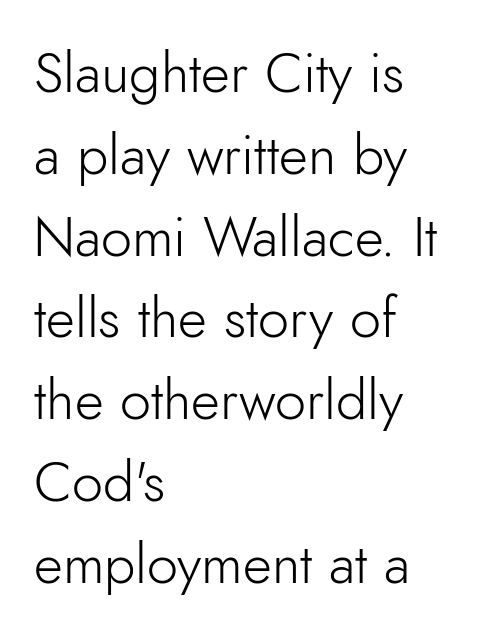
{"serif": "no", "italic": "no", "bold": "no", "weight": "light", "width": "normal", "stroke_contrast": "low", "x_height": "small", "monospaced": "no", "underline": "no", "align": "left", "line_spacing": "normal", "line_spacing_ratio": 1.46, "letter_spacing": "normal", "letter_spacing_em": 0.0, "glyph_px": 56}
